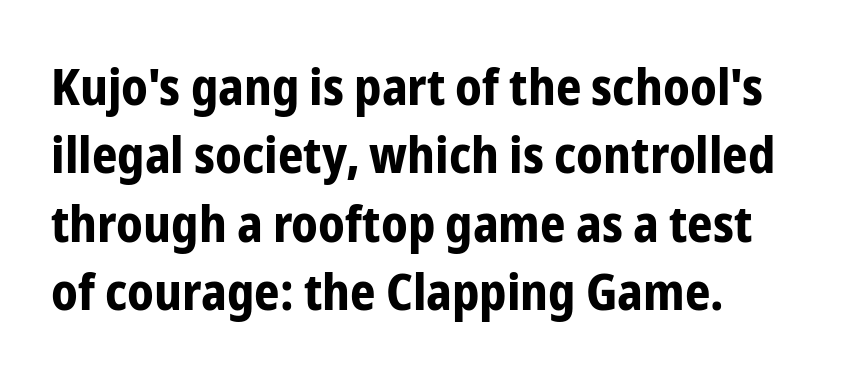
Type style note: lacks serifs. Notice how the stems are strictly vertical — no italics here. How heavy is the stroke? Heavy — this is a bold. The passage shown is typed in a proportional face where columns would drift. Summary of vertical rhythm: regular, with standard interline spacing.
